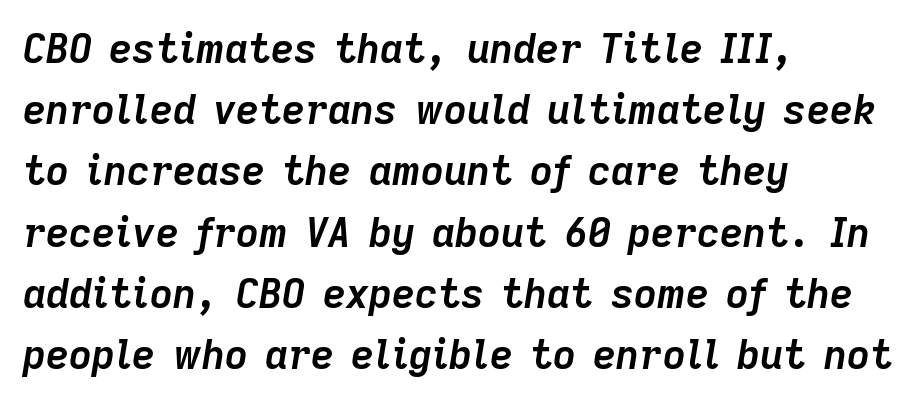
{"italic": "yes", "lean": "right", "slant_degrees": 9, "bold": "yes", "weight": "semibold", "width": "normal", "stroke_contrast": "low", "x_height": "medium", "monospaced": "no", "underline": "no", "align": "left", "line_spacing": "normal", "line_spacing_ratio": 1.53, "letter_spacing": "normal", "letter_spacing_em": 0.0, "glyph_px": 40}
